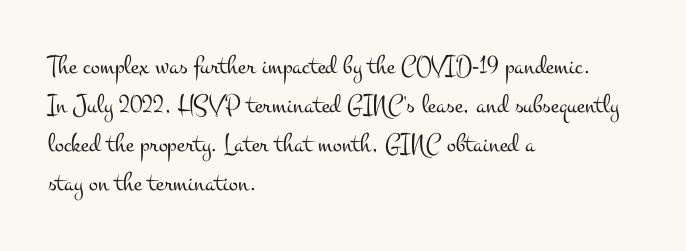
Default kerning and tracking; the words read as compact shapes. No heavy texture on the line: the type isn't bold. Notice how the passage keeps a crisp vertical edge on the left only. Bare-footed words on every line.
